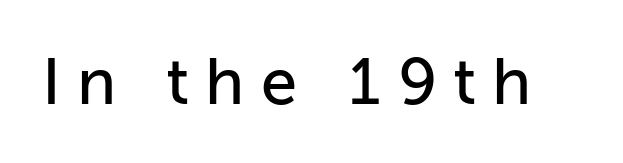
The image shows 65 px sans-serif type, upright; set unusually wide letter spacing (+0.25 em), not underlined; low stroke contrast and a medium x-height.
